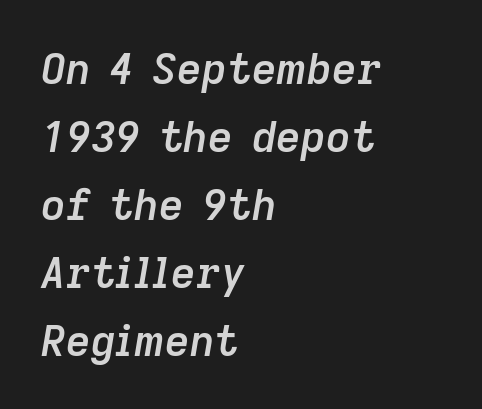
Q: Is the text bold? A: Semi-bold.
Q: Is the text italic (slanted)? A: Yes, it leans right by about 9 degrees.
Q: Is the text underlined? A: No.
Q: How is the paragraph aligned? A: Left-aligned.
Q: Is the spacing between letters normal or unusually wide? A: Normal.
Q: Is the spacing between lines tight, normal or loose? A: Normal.
Q: Width (condensed, normal, or wide)? A: Normal.
Q: Stroke contrast? A: Low.
Q: x-height? A: Medium.
Q: Monospaced? A: No.
